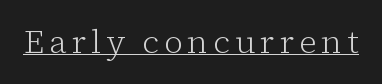
The image shows 33 px light serif type, upright; set underlined; low stroke contrast and a medium x-height.
